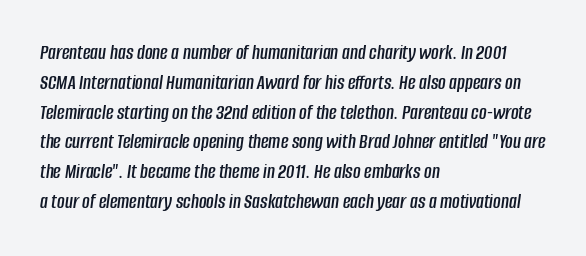
Letter spacing: default. Line beginnings align vertically; line endings do not. Beneath every word, the page is bare. These lines were composed using italics. One glance says typical: line gaps are just what's usual.
